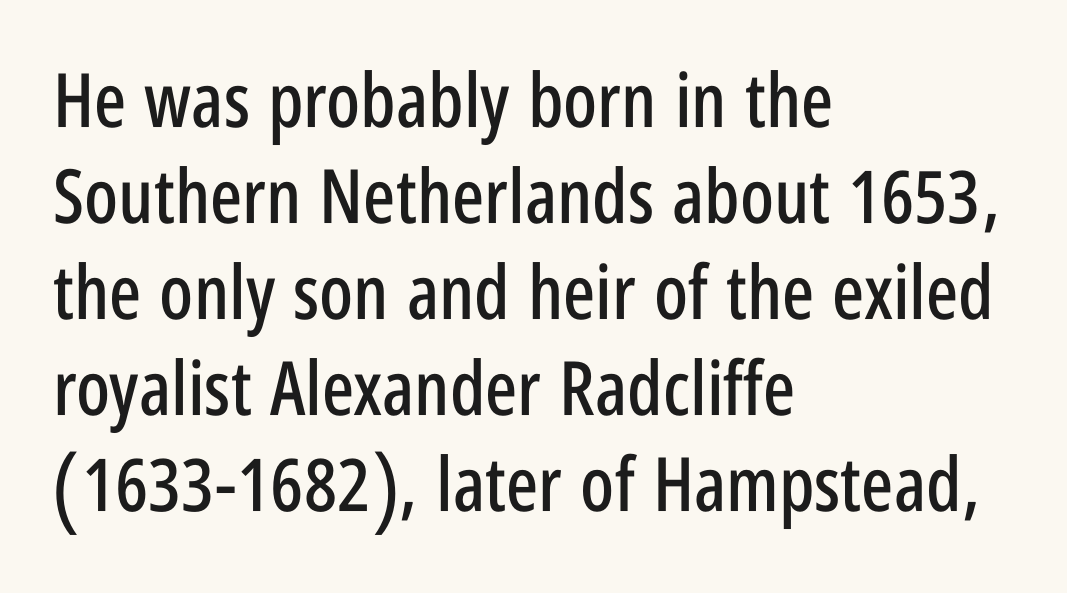
The image shows 75 px condensed sans-serif type, upright; set left-aligned, normal line spacing (1.28x), normal letter spacing, not underlined; low stroke contrast and a large x-height.
